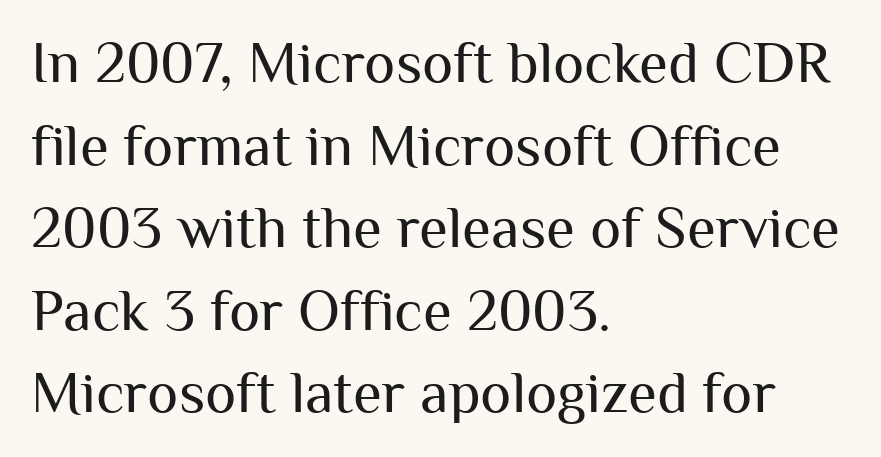
Q: Is the text bold? A: No.
Q: Is the text italic (slanted)? A: No, it is upright.
Q: Is the typeface a serif or a sans-serif typeface? A: Sans-serif.
Q: Is the text underlined? A: No.
Q: How is the paragraph aligned? A: Left-aligned.
Q: Is the spacing between letters normal or unusually wide? A: Normal.
Q: Is the spacing between lines tight, normal or loose? A: Normal.
Q: Width (condensed, normal, or wide)? A: Normal.
Q: Stroke contrast? A: Medium.
Q: x-height? A: Medium.
Q: Monospaced? A: No.
